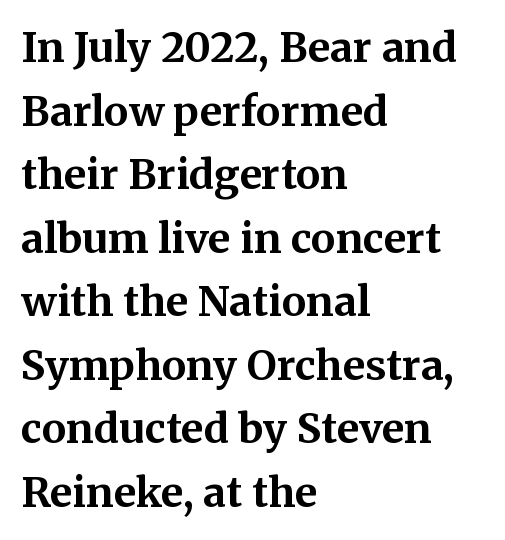
Line starts are locked; line ends wander. These lines sit exactly where default settings would place them. The characters look thick and weighty, a clear bold. The passage shown is typeset with a serif family. The lettering stays uniformly vertical, giving the passage a roman look. Beneath every word, the page is bare.
